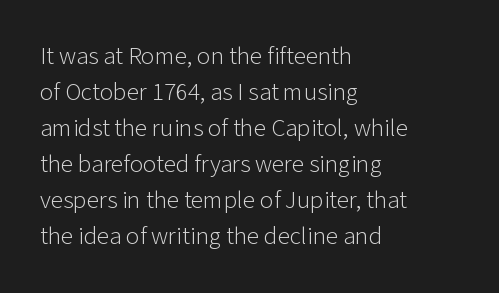
{"italic": "no", "bold": "no", "underline": "no", "align": "left", "line_spacing": "normal", "line_spacing_ratio": 1.44, "letter_spacing": "normal", "letter_spacing_em": 0.0, "glyph_px": 25}
